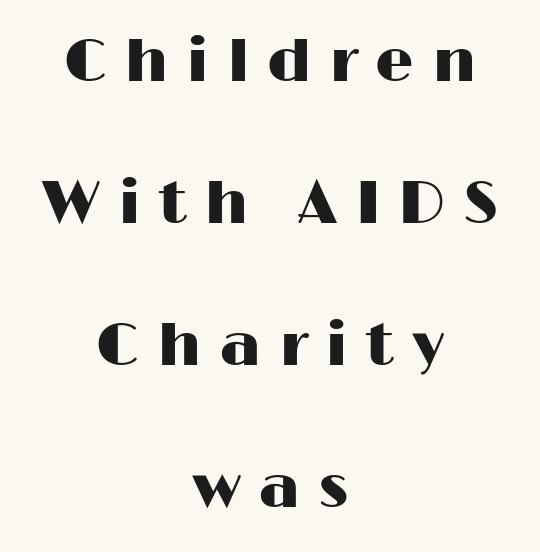
{"serif": "no", "italic": "no", "width": "wide", "stroke_contrast": "high", "x_height": "medium", "monospaced": "no", "underline": "no", "align": "center", "line_spacing": "loose", "line_spacing_ratio": 2.33, "letter_spacing": "wide", "letter_spacing_em": 0.29, "glyph_px": 61}
